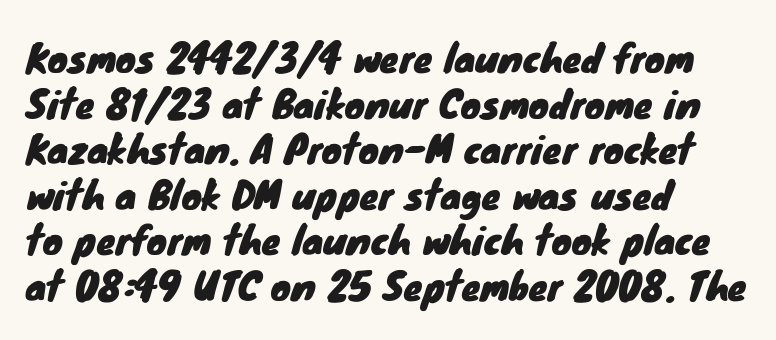
Q: Is the typeface a serif or a sans-serif typeface? A: Sans-serif.
Q: Is the text underlined? A: No.
Q: How is the paragraph aligned? A: Left-aligned.
Q: Is the spacing between letters normal or unusually wide? A: Normal.
Q: Width (condensed, normal, or wide)? A: Normal.
Q: Stroke contrast? A: Low.
Q: x-height? A: Small.
Q: Monospaced? A: No.
